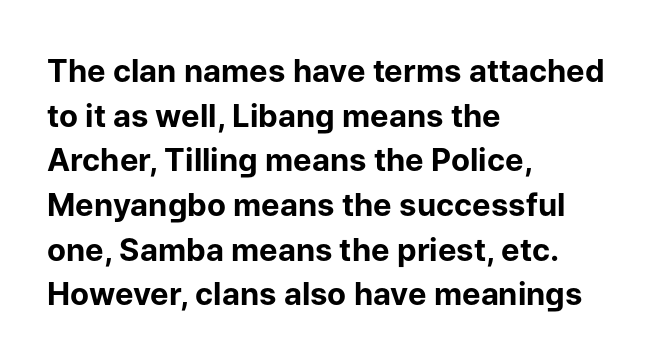
The image shows 31 px bold sans-serif type, upright; set left-aligned, normal line spacing (1.44x), normal letter spacing, not underlined; low stroke contrast and a medium x-height.
